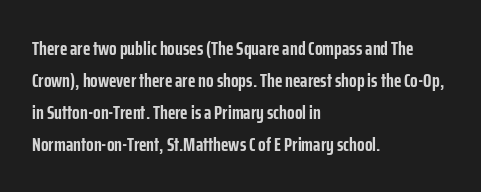
The passage shown is emphatically bold. Clear beneath every line of the passage. Characters remain perfectly vertical along every line. These lines sit exactly where default settings would place them. The horizontal fit of the characters is conventional and even. Each line starts at the same left margin while the right side varies.
